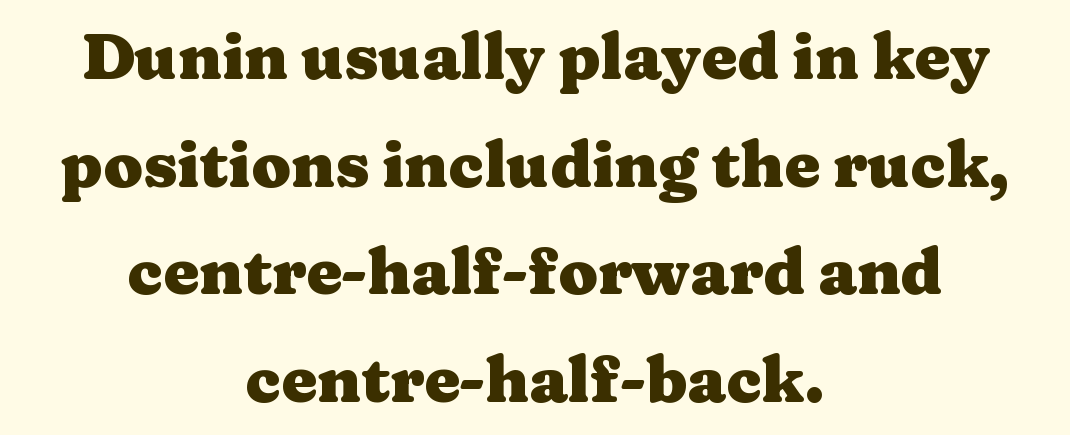
{"serif": "yes", "italic": "no", "bold": "yes", "weight": "heavy", "width": "wide", "stroke_contrast": "medium", "x_height": "medium", "monospaced": "no", "underline": "no", "align": "center", "line_spacing": "normal", "line_spacing_ratio": 1.68, "letter_spacing": "normal", "letter_spacing_em": 0.0, "glyph_px": 64}
